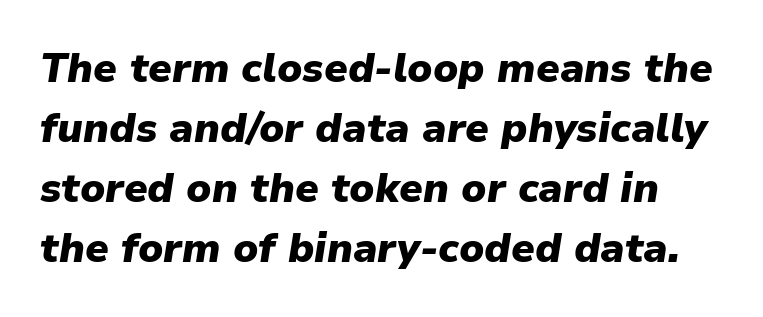
The image shows 41 px heavy type, italic (leaning right); set normal line spacing (1.46x), normal letter spacing, not underlined; low stroke contrast and a medium x-height.
